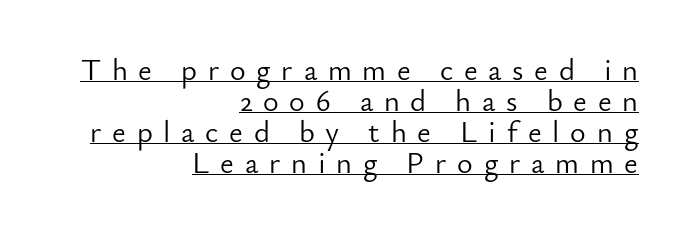
To sum up the face: it is a sans, with no serifs. Style check: upright. Ink coverage per letter is moderate at most. The rendering inserts visible extra space after every character.
